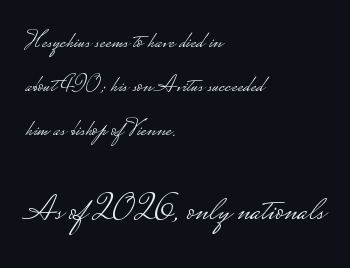
The image shows 36 px light, wide sans-serif type; set left-aligned, line spacing 1.84x, normal letter spacing, not underlined; the second (bottom) block is 1.5x larger; low stroke contrast.
